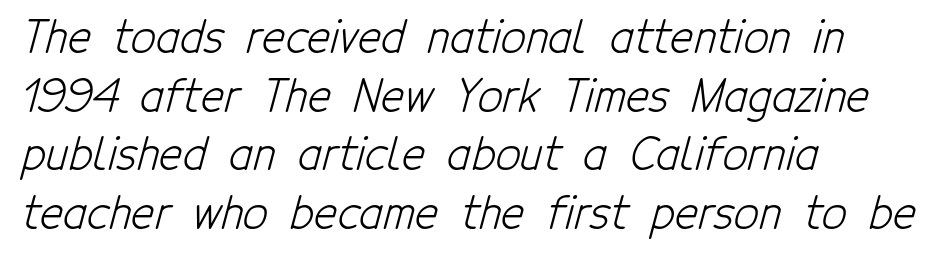
Regarding leading, the lines here are spaced in the standard way. Nothing sits at the stroke ends, so this counts as sans-serif. These lines keep a tight, regular rhythm from letter to letter. This sample is left-justified, so line endings fall wherever the words run out.
